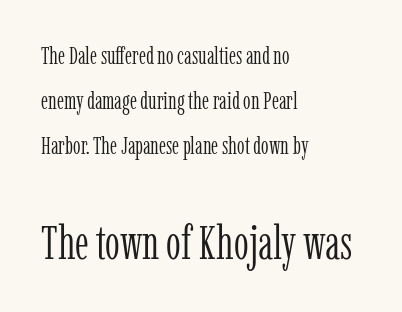
The image shows 47 px light, condensed serif type, upright; set left-aligned, line spacing 1.88x, normal letter spacing, not underlined; the second (bottom) block is 1.96x larger; low stroke contrast and a medium x-height.
